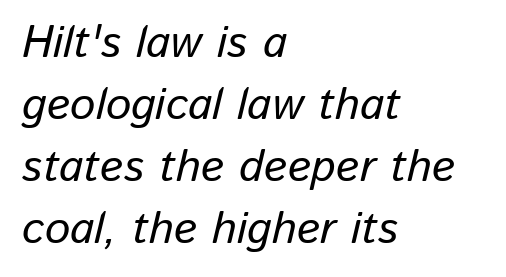
The image shows 45 px text type, italic (leaning right); set left-aligned, normal line spacing (1.38x), normal letter spacing, not underlined; low stroke contrast and a medium x-height.
